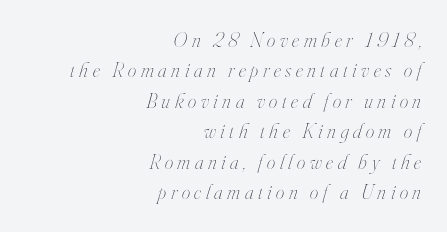
{"italic": "yes", "lean": "right", "slant_degrees": 16, "bold": "no", "underline": "no", "align": "right", "line_spacing": "normal", "line_spacing_ratio": 1.45, "letter_spacing": "wide", "letter_spacing_em": 0.22, "glyph_px": 21}
